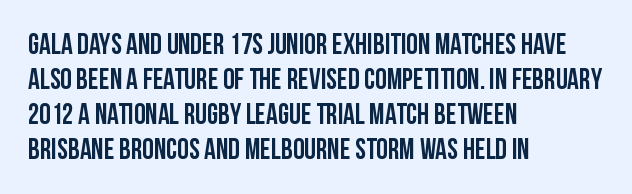
{"serif": "no", "italic": "no", "width": "condensed", "stroke_contrast": "low", "x_height": "large", "monospaced": "no", "underline": "no", "align": "left", "line_spacing_ratio": 1.21, "letter_spacing": "normal", "letter_spacing_em": 0.0, "glyph_px": 29}
